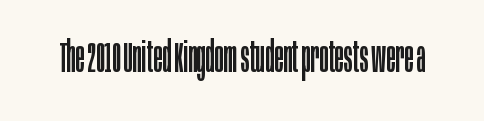
The image shows 42 px regular-weight, condensed sans-serif type, upright; set normal letter spacing, not underlined; low stroke contrast and a large x-height.
